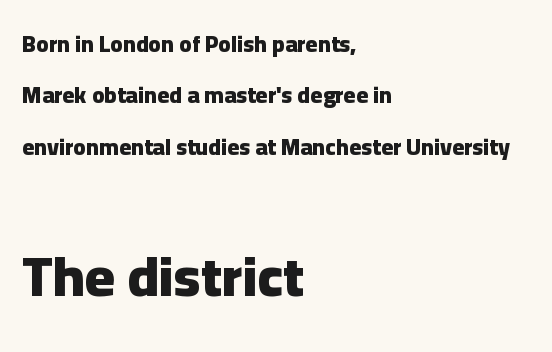
{"serif": "no", "italic": "no", "bold": "yes", "weight": "heavy", "width": "normal", "stroke_contrast": "low", "x_height": "medium", "monospaced": "no", "underline": "no", "align": "left", "line_spacing": "loose", "line_spacing_ratio": 2.23, "letter_spacing": "normal", "letter_spacing_em": 0.0, "larger_block": "second", "size_ratio": 2.48, "glyph_px": 57}
